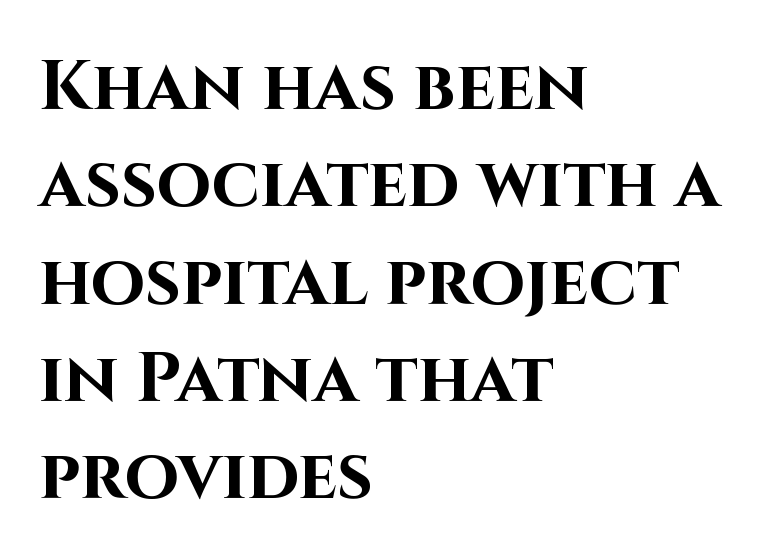
{"serif": "no", "italic": "no", "bold": "yes", "weight": "bold", "width": "normal", "stroke_contrast": "high", "x_height": "large", "monospaced": "no", "underline": "no", "align": "left", "line_spacing": "normal", "line_spacing_ratio": 1.39, "letter_spacing": "normal", "letter_spacing_em": 0.0, "glyph_px": 70}
